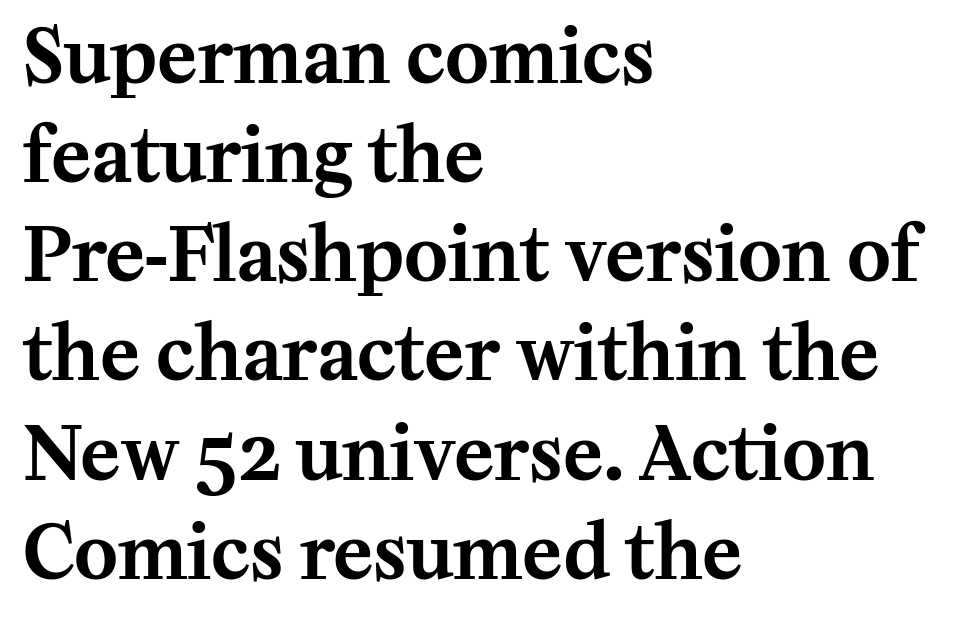
{"serif": "yes", "italic": "no", "width": "normal", "stroke_contrast": "medium", "x_height": "medium", "monospaced": "no", "underline": "no", "align": "left", "line_spacing": "normal", "line_spacing_ratio": 1.34, "letter_spacing": "normal", "letter_spacing_em": 0.0, "glyph_px": 74}
